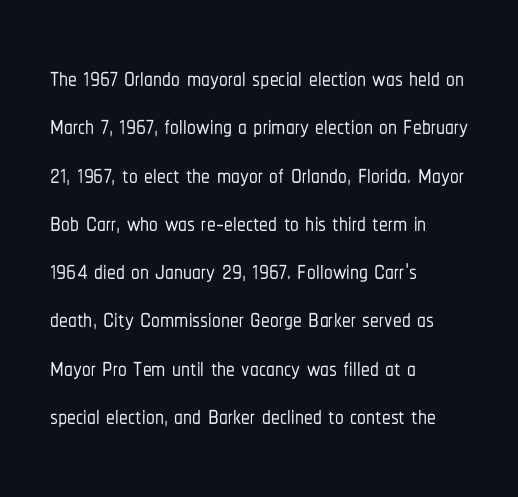
The image shows 35 px condensed sans-serif type, upright; set left-aligned, normal line spacing (1.38x), normal letter spacing, not underlined; low stroke contrast and a medium x-height.
